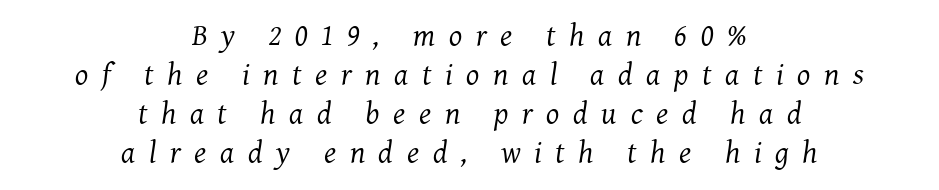
The image shows 31 px regular-weight serif type, italic (leaning right); set centered, normal line spacing (1.26x), unusually wide letter spacing (+0.44 em), not underlined; medium stroke contrast and a medium x-height.
